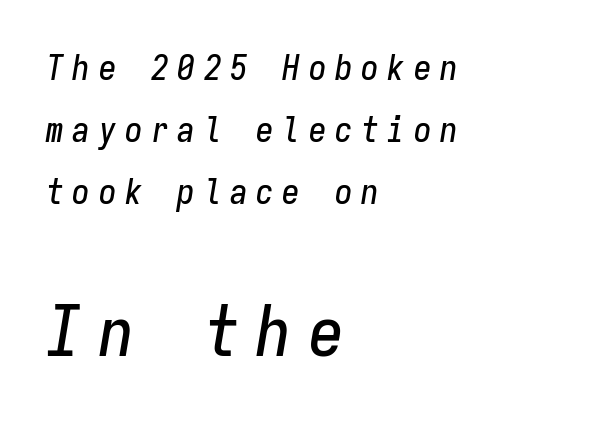
{"italic": "yes", "lean": "right", "slant_degrees": 9, "width": "condensed", "stroke_contrast": "low", "x_height": "medium", "monospaced": "yes", "underline": "no", "align": "left", "line_spacing_ratio": 1.77, "letter_spacing": "wide", "letter_spacing_em": 0.25, "larger_block": "second", "size_ratio": 2.0, "glyph_px": 70}
